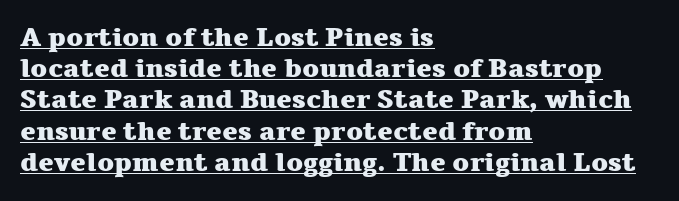
The image shows 26 px bold type, upright; set left-aligned, line spacing 1.2x, normal letter spacing, underlined.
